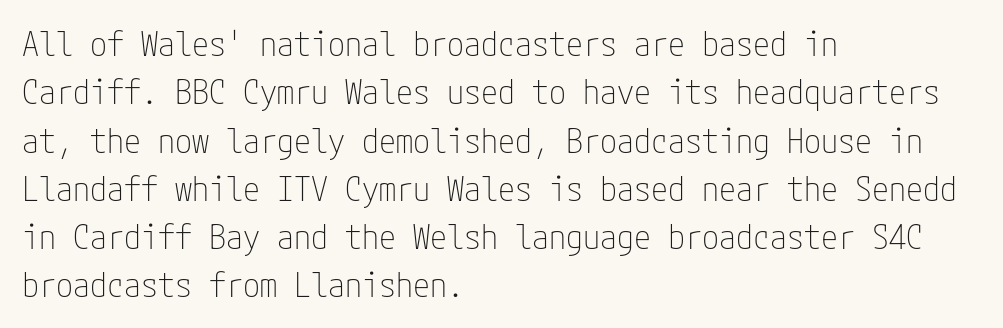
This is roman type, the default non-slanted kind. Does the type have serifs? No, each stem ends abruptly. The lines in this sample share a left origin and differ only in where they stop. The passage shown is not bold in any degree. Spacing between characters is what you'd get straight out of the box.
